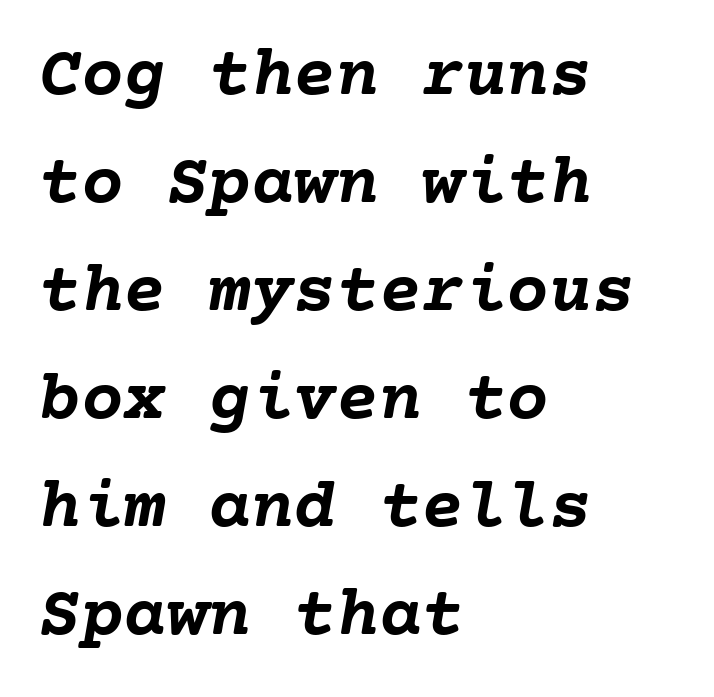
The image shows 71 px semibold type, italic (leaning right); set left-aligned, normal line spacing (1.52x), normal letter spacing, not underlined; low stroke contrast and a medium x-height.
